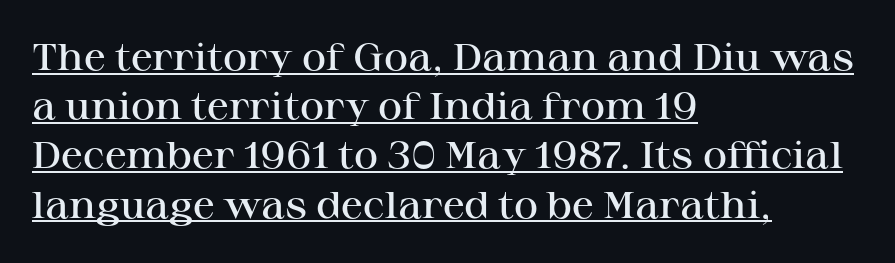
Q: Is the text bold? A: Semi-bold.
Q: Is the text italic (slanted)? A: No, it is upright.
Q: Is the typeface a serif or a sans-serif typeface? A: Serif.
Q: Is the text underlined? A: Yes.
Q: How is the paragraph aligned? A: Left-aligned.
Q: Is the spacing between letters normal or unusually wide? A: Normal.
Q: Is the spacing between lines tight, normal or loose? A: Normal.
Q: Width (condensed, normal, or wide)? A: Wide.
Q: Stroke contrast? A: High.
Q: x-height? A: Medium.
Q: Monospaced? A: No.
